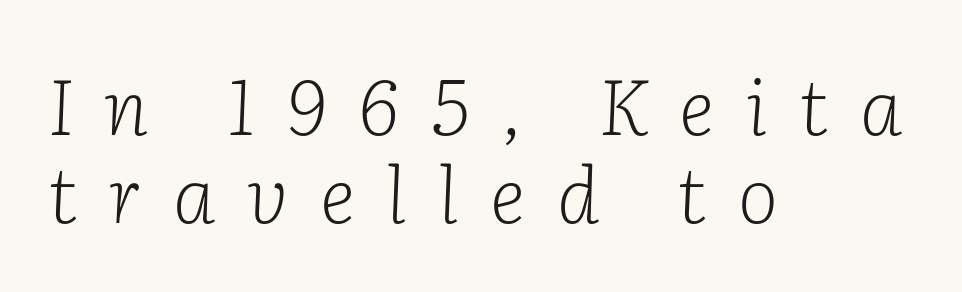
{"serif": "yes", "italic": "yes", "lean": "right", "slant_degrees": 2, "bold": "no", "weight": "light", "width": "normal", "stroke_contrast": "low", "x_height": "medium", "monospaced": "no", "underline": "no", "align": "left", "line_spacing": "tight", "line_spacing_ratio": 1.14, "letter_spacing": "wide", "letter_spacing_em": 0.41, "glyph_px": 77}
